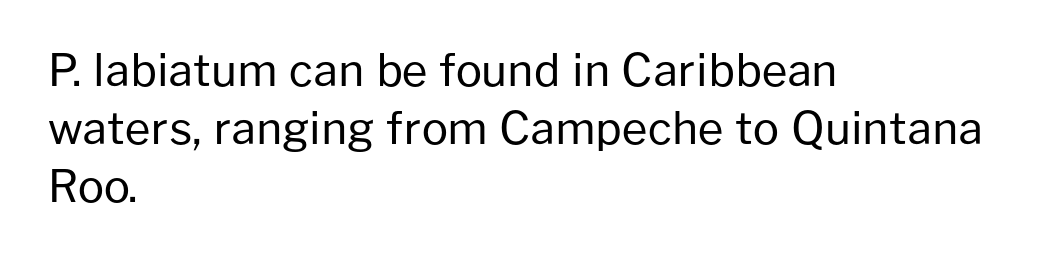
The image shows 44 px regular-weight sans-serif type, upright; set left-aligned, normal line spacing (1.32x), normal letter spacing, not underlined; low stroke contrast and a medium x-height.
